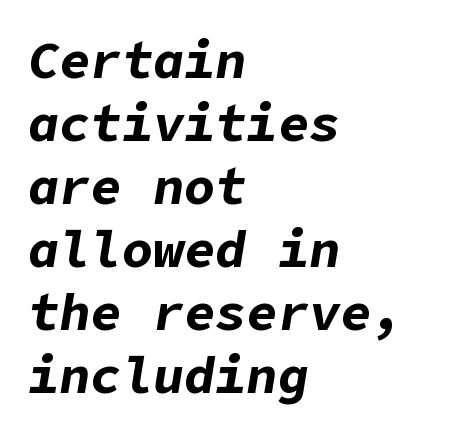
Q: Is the text bold? A: Yes.
Q: Is the text italic (slanted)? A: Yes, it leans right by about 9 degrees.
Q: Is the text underlined? A: No.
Q: How is the paragraph aligned? A: Left-aligned.
Q: Is the spacing between letters normal or unusually wide? A: Normal.
Q: Width (condensed, normal, or wide)? A: Normal.
Q: Stroke contrast? A: Low.
Q: x-height? A: Medium.
